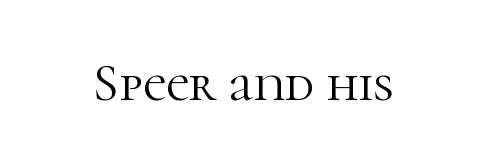
{"serif": "yes", "italic": "no", "bold": "no", "weight": "light", "width": "normal", "stroke_contrast": "high", "x_height": "medium", "monospaced": "no", "underline": "no", "letter_spacing": "normal", "letter_spacing_em": 0.0, "glyph_px": 52}
